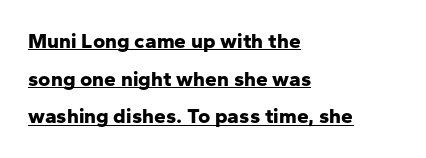
The rag falls on the right side of this text block. The glyphs have the mass of a bold cut. Emphasis is given by a line drawn under the lettering. Do the letters lean? They stand straight.
